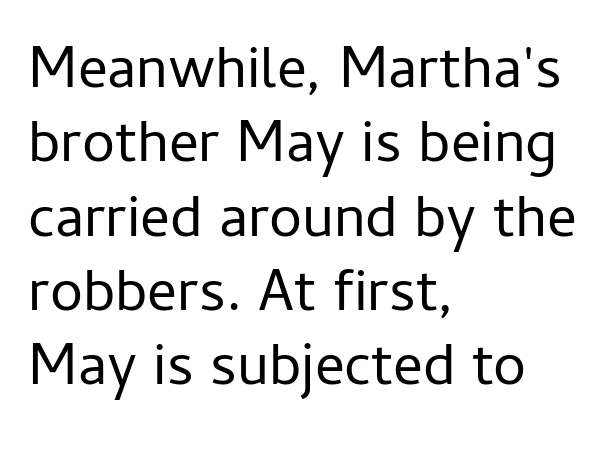
The image shows 59 px regular-weight sans-serif type, upright; set left-aligned, normal line spacing (1.26x), normal letter spacing, not underlined; low stroke contrast and a medium x-height.
